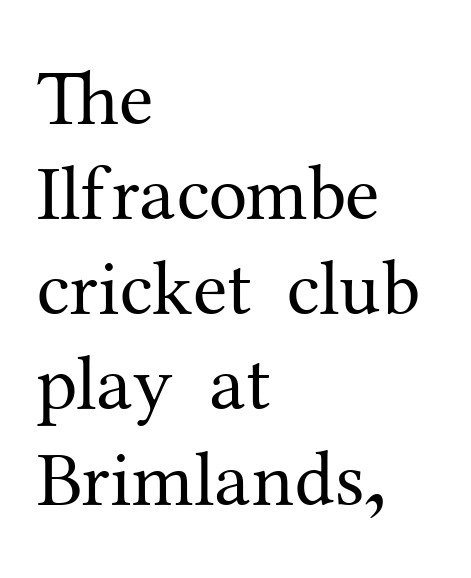
These lines stack with their left ends in a neat column. This is the regular roman posture of the typeface. Plain, unruled lines of type. Here the designer chose a conventional face with non-uniform glyph widths.
